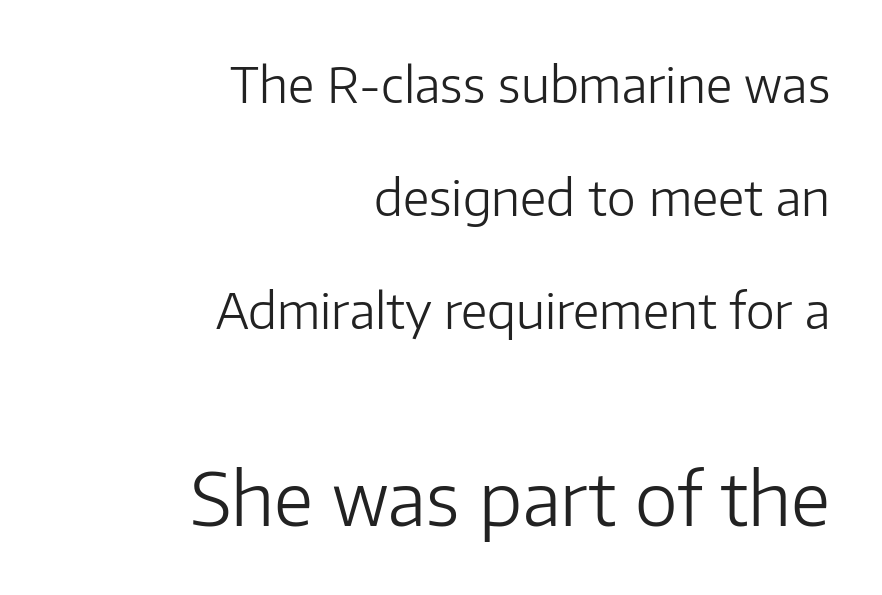
The image shows 73 px light sans-serif type, upright; set right-aligned, loose line spacing (2.31x), normal letter spacing, not underlined; the second (bottom) block is 1.49x larger; low stroke contrast and a medium x-height.
